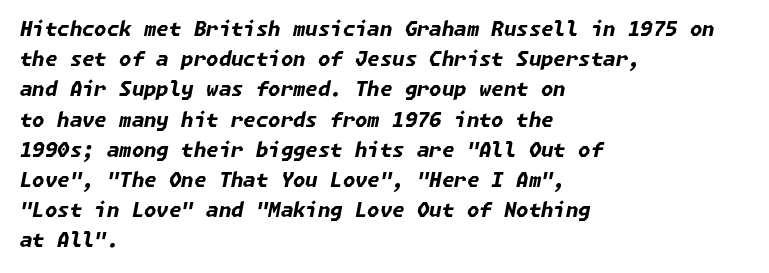
The image shows 20 px bold type, italic (leaning right); set left-aligned, normal line spacing (1.51x), normal letter spacing, not underlined.
